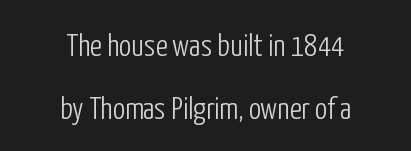
The image shows 31 px light, condensed sans-serif type, upright; set centered, loose line spacing (2.02x), normal letter spacing, not underlined; low stroke contrast and a medium x-height.
